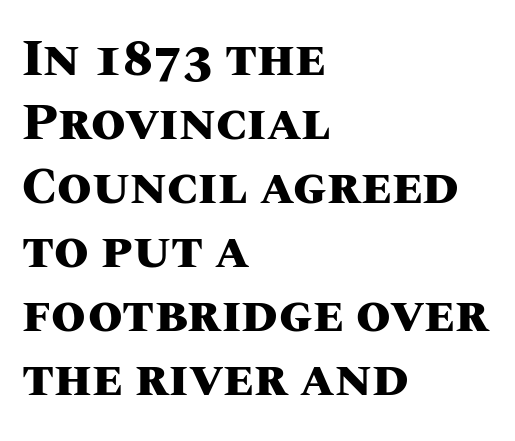
The image shows 50 px heavy type, upright; set left-aligned, normal line spacing (1.28x), normal letter spacing, not underlined; medium stroke contrast and a large x-height.
